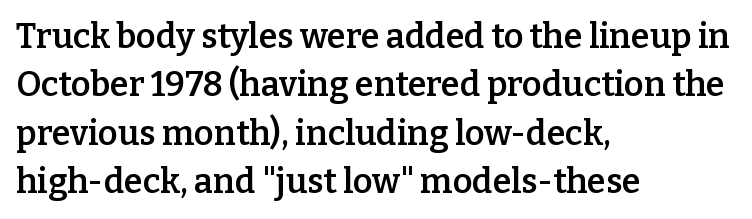
The image shows 34 px semibold serif type, upright; set left-aligned, normal line spacing (1.42x), normal letter spacing, not underlined; low stroke contrast and a medium x-height.
